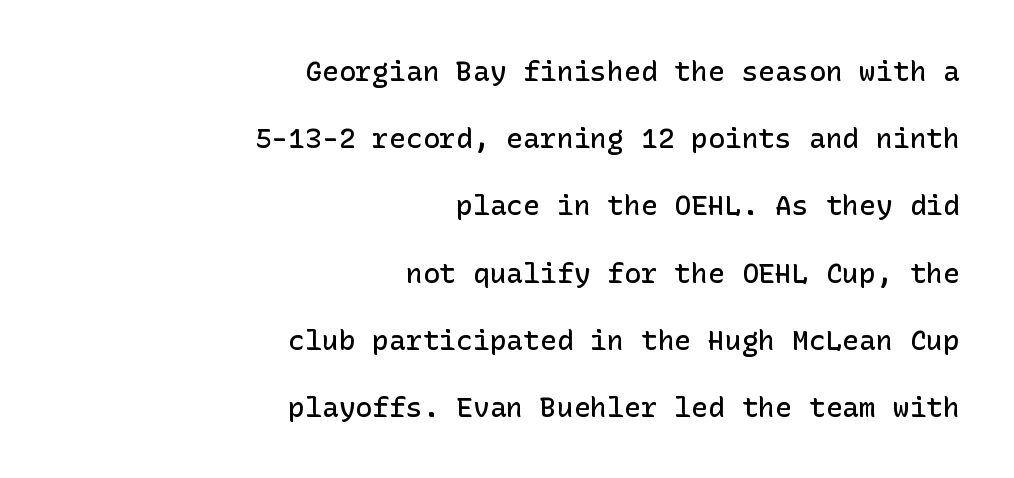
On the weight axis this lands at semibold, roughly 600. The letters stand upright; this is a roman face. Each line ends at the same right margin while the left side varies. Is the letter spacing exaggerated? No — it looks like the ordinary default. The text was rendered using a sans face with plain stroke endings.
